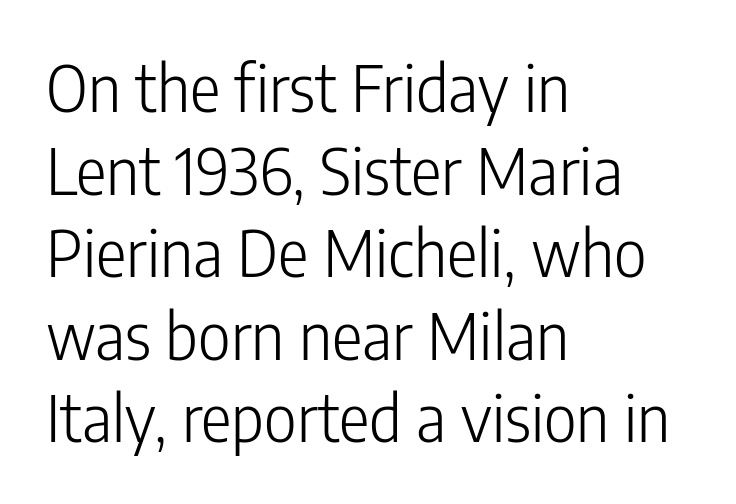
The image shows 64 px light, condensed sans-serif type, upright; set left-aligned, normal line spacing (1.29x), normal letter spacing, not underlined; low stroke contrast and a medium x-height.
